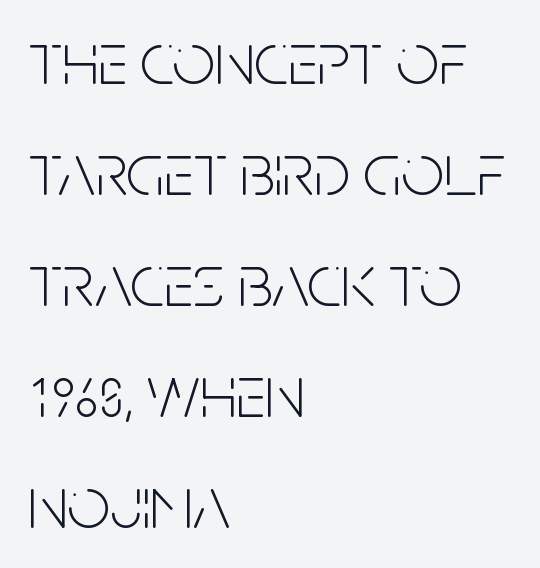
{"serif": "no", "italic": "no", "bold": "no", "weight": "light", "width": "condensed", "stroke_contrast": "low", "x_height": "large", "monospaced": "no", "underline": "no", "align": "left", "line_spacing": "normal", "line_spacing_ratio": 1.48, "letter_spacing": "normal", "letter_spacing_em": 0.0, "glyph_px": 75}
